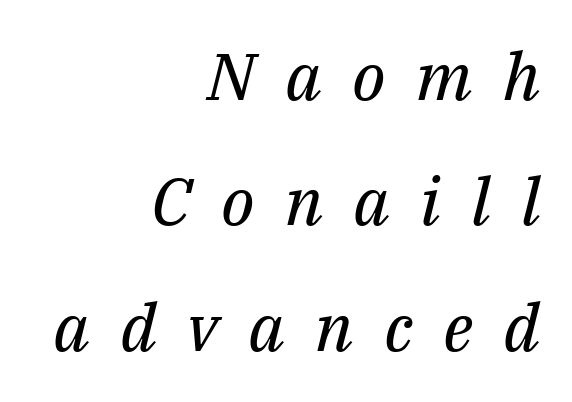
Spacing verdict: proportional, widths tailored to each character. Teacher's note: observe the even right margin — that is flush-right alignment. Airy leading. Classification — serif.
